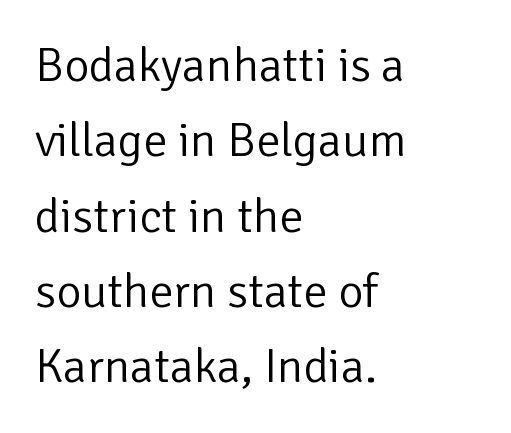
The image shows 48 px light sans-serif type, upright; set left-aligned, normal line spacing (1.57x), normal letter spacing, not underlined; low stroke contrast and a medium x-height.
